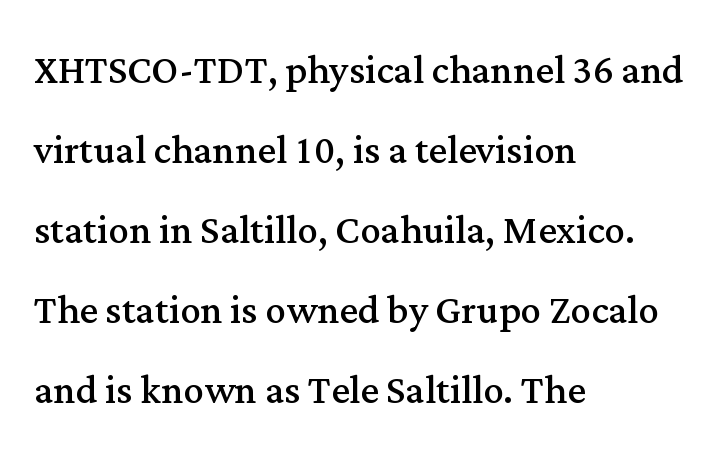
Q: Is the text bold? A: No.
Q: Is the text italic (slanted)? A: No, it is upright.
Q: Is the typeface a serif or a sans-serif typeface? A: Serif.
Q: Is the text underlined? A: No.
Q: How is the paragraph aligned? A: Left-aligned.
Q: Is the spacing between letters normal or unusually wide? A: Normal.
Q: Is the spacing between lines tight, normal or loose? A: Normal.
Q: Width (condensed, normal, or wide)? A: Normal.
Q: Stroke contrast? A: Medium.
Q: x-height? A: Medium.
Q: Monospaced? A: No.
